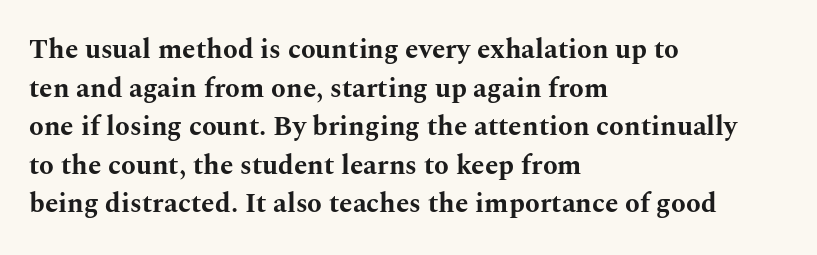
Q: Is the text bold? A: Yes.
Q: Is the text italic (slanted)? A: No, it is upright.
Q: Is the text underlined? A: No.
Q: How is the paragraph aligned? A: Left-aligned.
Q: Is the spacing between letters normal or unusually wide? A: Normal.
Q: Is the spacing between lines tight, normal or loose? A: Normal.
